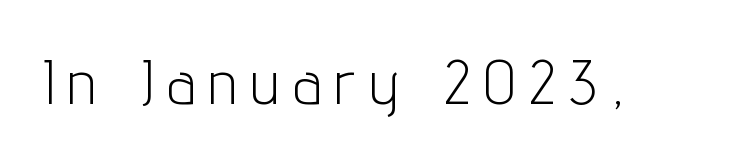
Q: Is the text bold? A: No.
Q: Is the text italic (slanted)? A: No, it is upright.
Q: Is the typeface a serif or a sans-serif typeface? A: Sans-serif.
Q: Is the text underlined? A: No.
Q: Is the spacing between letters normal or unusually wide? A: Unusually wide.
Q: Width (condensed, normal, or wide)? A: Condensed.
Q: Stroke contrast? A: Low.
Q: x-height? A: Medium.
Q: Monospaced? A: No.
